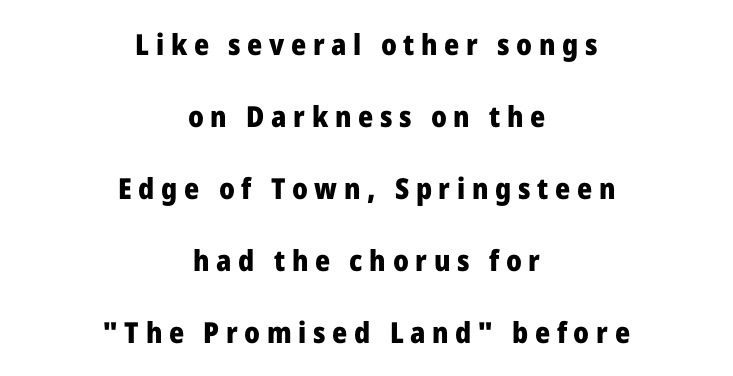
Q: Is the text bold? A: Yes.
Q: Is the text italic (slanted)? A: No, it is upright.
Q: Is the typeface a serif or a sans-serif typeface? A: Sans-serif.
Q: Is the text underlined? A: No.
Q: How is the paragraph aligned? A: Centered.
Q: Is the spacing between letters normal or unusually wide? A: Unusually wide.
Q: Is the spacing between lines tight, normal or loose? A: Loose.
Q: Width (condensed, normal, or wide)? A: Normal.
Q: Stroke contrast? A: Low.
Q: x-height? A: Medium.
Q: Monospaced? A: No.
